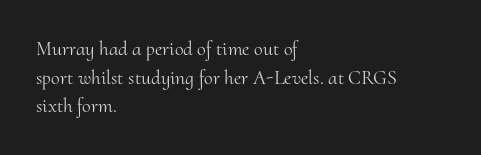
The image shows 20 px text type, upright; set left-aligned, normal line spacing (1.43x), normal letter spacing, not underlined.
